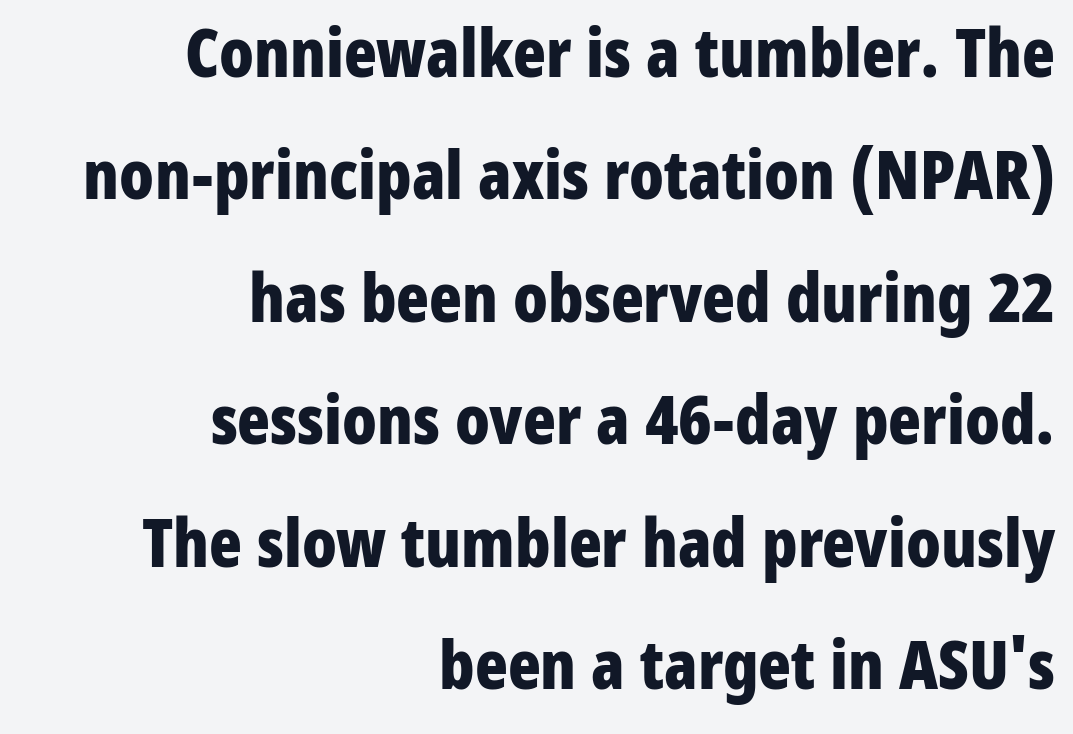
{"serif": "no", "italic": "no", "bold": "yes", "weight": "bold", "width": "condensed", "stroke_contrast": "low", "x_height": "medium", "monospaced": "no", "underline": "no", "align": "right", "line_spacing_ratio": 1.8, "letter_spacing": "normal", "letter_spacing_em": 0.0, "glyph_px": 68}
